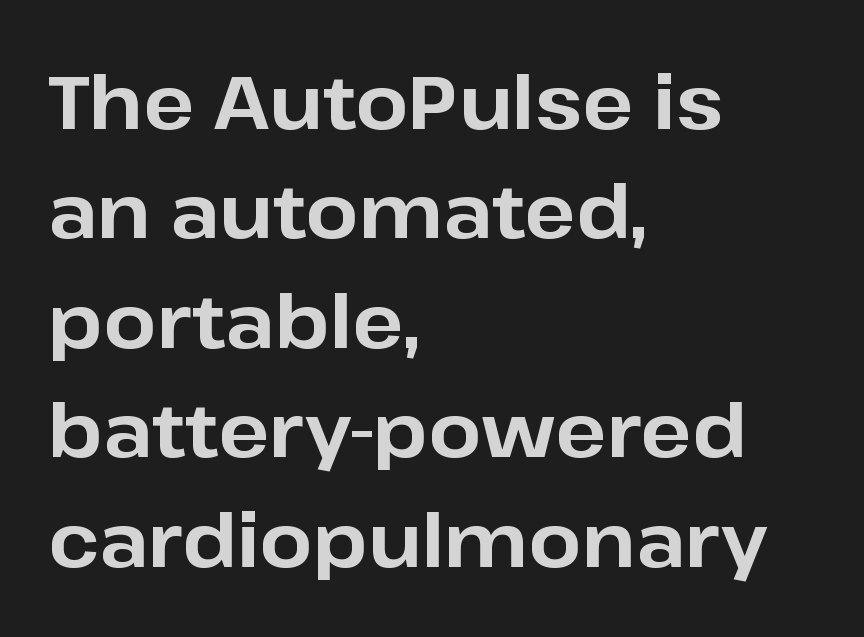
Is this a fixed-width face? No — the glyphs have proportional, varying widths. This is heavy type, rendered in bold. Summary of vertical rhythm: regular, with standard interline spacing. In CSS terms this would be text-align: left. Do the letters lean? They stand straight. Underlining? Definitely not there.
